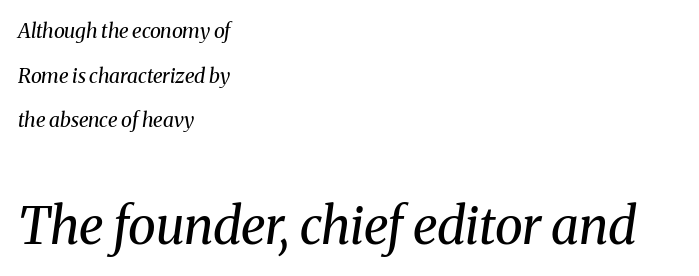
The paragraph shown leans on its left margin. When letters slant like this, we call the style italic. Inter-character spacing is left at the font's built-in metrics. Beneath every word, the page is bare. Think standard paragraph weight, or any step lighter than that. Spacing verdict: proportional, widths tailored to each character.
